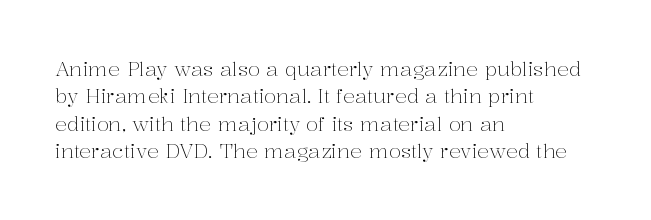
{"italic": "no", "bold": "no", "underline": "no", "align": "left", "line_spacing": "normal", "line_spacing_ratio": 1.37, "letter_spacing": "normal", "letter_spacing_em": 0.0, "glyph_px": 20}
